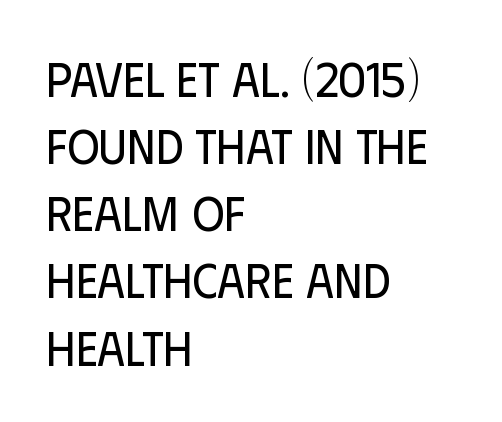
{"serif": "no", "italic": "no", "bold": "no", "weight": "regular", "width": "condensed", "stroke_contrast": "low", "x_height": "large", "monospaced": "no", "underline": "no", "align": "left", "line_spacing": "normal", "line_spacing_ratio": 1.37, "letter_spacing": "normal", "letter_spacing_em": 0.0, "glyph_px": 49}
